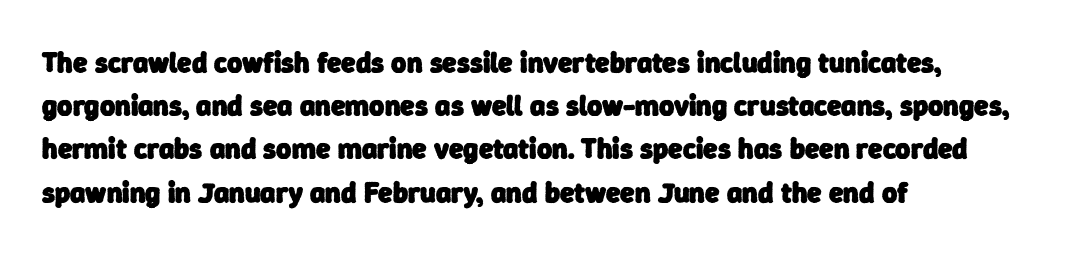
{"serif": "no", "bold": "yes", "weight": "heavy", "width": "normal", "stroke_contrast": "low", "x_height": "medium", "monospaced": "no", "underline": "no", "align": "left", "line_spacing": "normal", "line_spacing_ratio": 1.49, "letter_spacing": "normal", "letter_spacing_em": 0.0, "glyph_px": 29}
